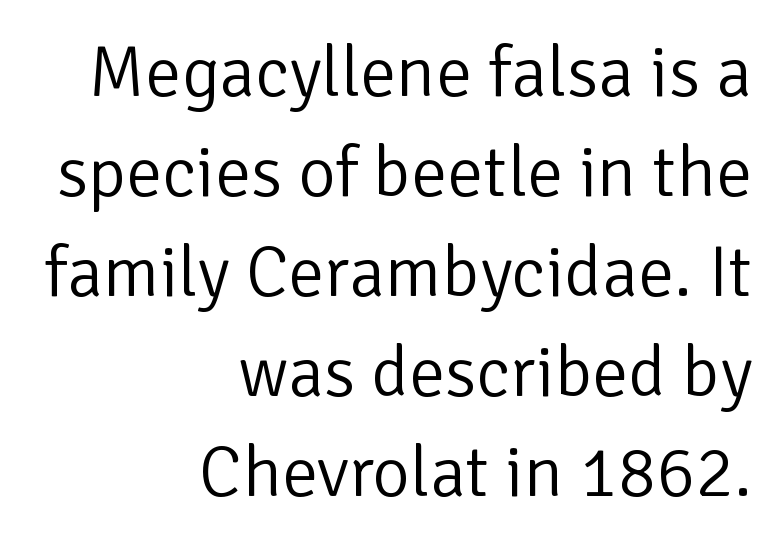
Q: Is the text bold? A: No.
Q: Is the text italic (slanted)? A: No, it is upright.
Q: Is the typeface a serif or a sans-serif typeface? A: Sans-serif.
Q: Is the text underlined? A: No.
Q: How is the paragraph aligned? A: Right-aligned.
Q: Is the spacing between letters normal or unusually wide? A: Normal.
Q: Is the spacing between lines tight, normal or loose? A: Normal.
Q: Width (condensed, normal, or wide)? A: Normal.
Q: Stroke contrast? A: Low.
Q: x-height? A: Medium.
Q: Monospaced? A: No.
